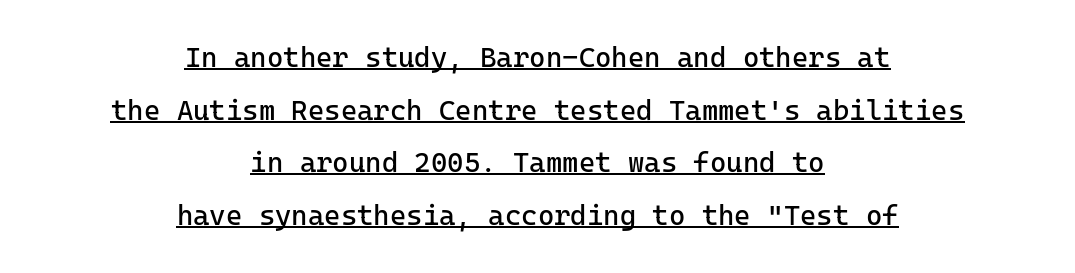
{"serif": "no", "italic": "no", "bold": "no", "weight": "regular", "width": "normal", "stroke_contrast": "low", "x_height": "medium", "monospaced": "yes", "underline": "yes", "align": "center", "line_spacing_ratio": 1.88, "letter_spacing": "normal", "letter_spacing_em": 0.0, "glyph_px": 28}
